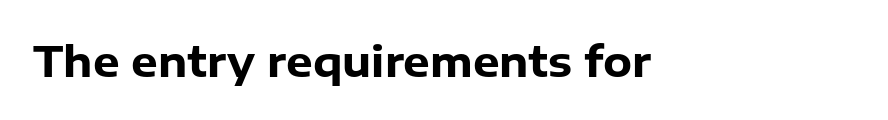
In terms of letterform style, serifs are entirely absent. Is this a fixed-width face? No — the glyphs have proportional, varying widths. Every letter is thick-stroked: bold, no question. The glyphs are unaccompanied by any horizontal stroke below them. The axis of the letterforms is exactly vertical. Students, note that the glyphs here touch the page at normal intervals.
